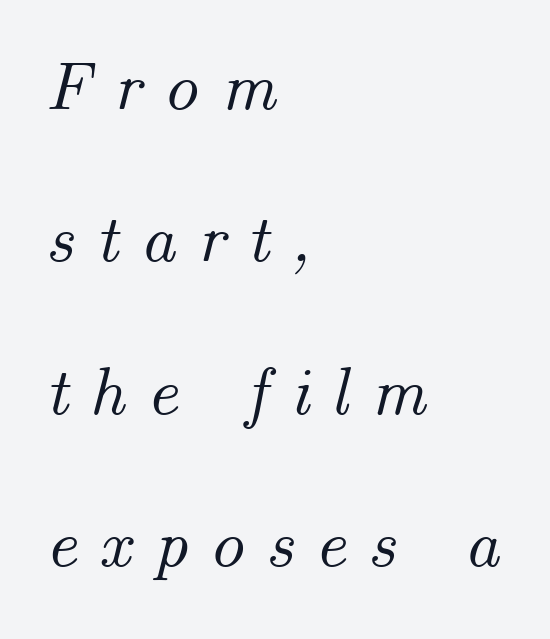
Visually the block forms a straight wall on the left and a jagged coastline on the right. Airy leading. Looking at the ascenders, they clearly lean. How are the letters spaced? Widely, with obvious added tracking. Looks like regular typesetting: each glyph gets only the width it needs.
